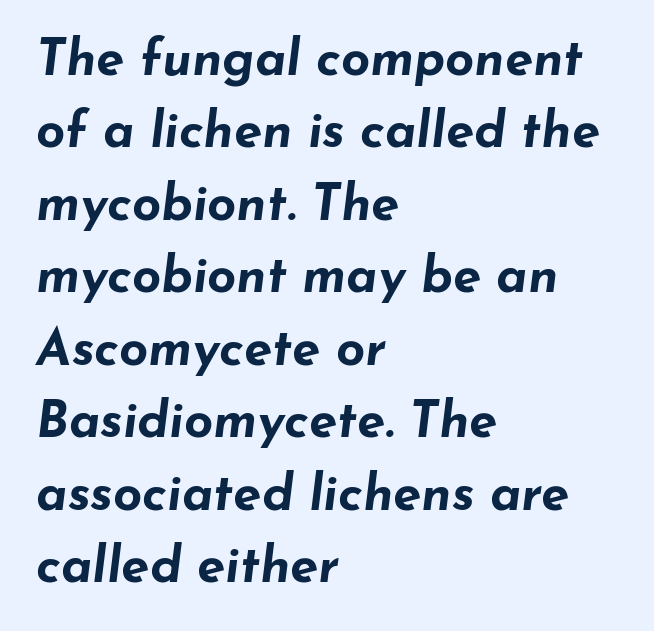
{"italic": "yes", "lean": "right", "slant_degrees": 7, "bold": "yes", "weight": "bold", "width": "wide", "stroke_contrast": "low", "x_height": "small", "monospaced": "no", "underline": "no", "align": "left", "line_spacing": "normal", "line_spacing_ratio": 1.42, "letter_spacing": "normal", "letter_spacing_em": 0.0, "glyph_px": 51}
